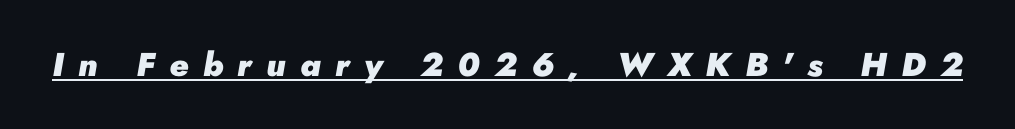
The image shows 33 px heavy type, italic (leaning right); set unusually wide letter spacing (+0.43 em), underlined; low stroke contrast and a small x-height.
